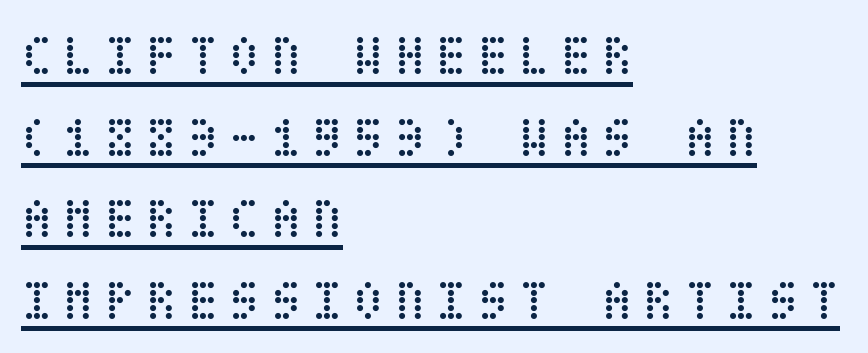
This sample keeps an unexceptional amount of space between lines. Beneath each row of characters lies a ruled line. Letters have the restrained weight of plain body copy at most. The typesetter chose a ragged-right arrangement here. Vertical strokes here are truly vertical.
